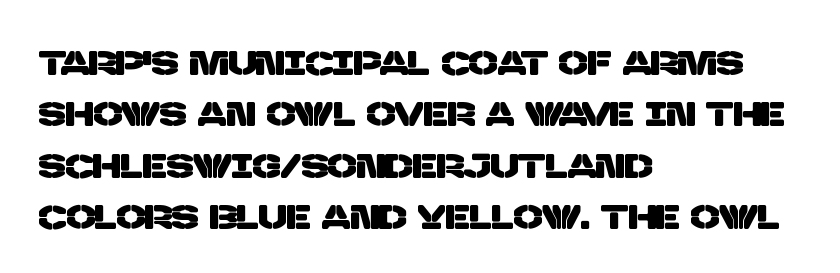
A normal amount of white space separates one row of letters from the next. The gaps between neighbouring characters are ordinary and unremarkable. Line beginnings align vertically; line endings do not. The words here are not underlined. Is this a fixed-width face? No — the glyphs have proportional, varying widths.
